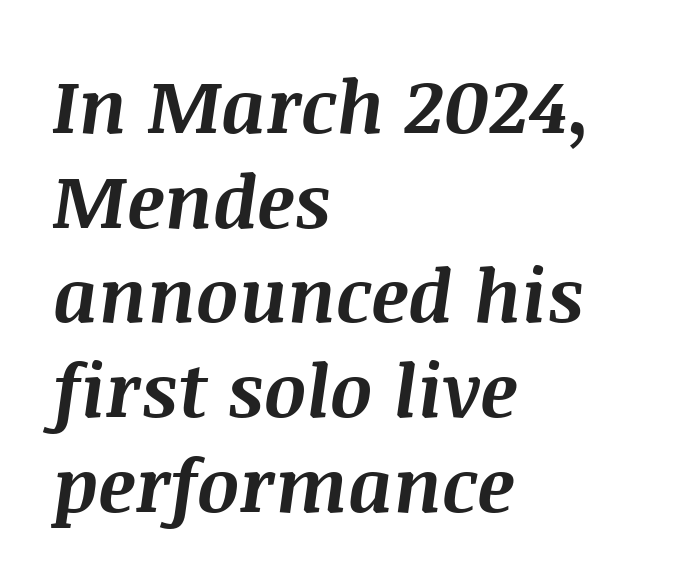
These words are printed bold, with thick strokes throughout. Casual observation: everything's shoved over to the left. Only glyphs here, with clear space below each row. The typography opts for an oblique posture over an upright one. The rows are spaced the way most documents space them.
